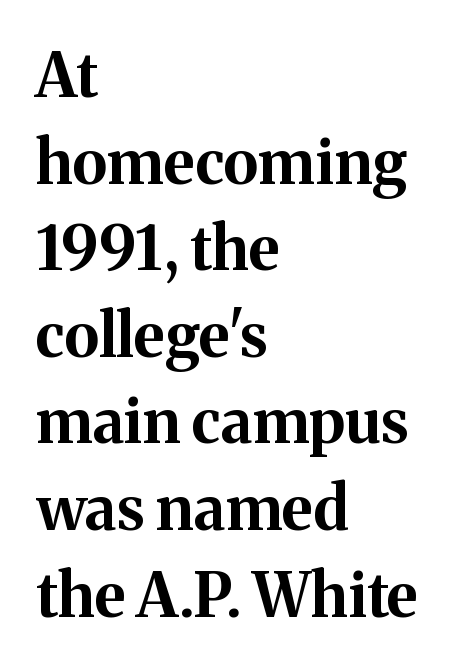
Horizontal alignment here is leftward, the default for most running prose. The typesetting leans heavy: a genuine bold. When letters stand straight like this, we call the style roman or upright. This sample uses a serif face.
